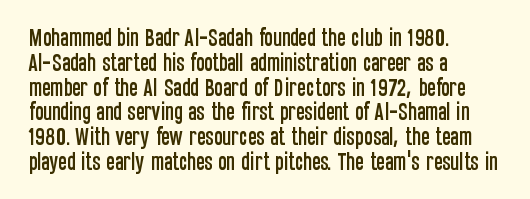
Q: Is the text italic (slanted)? A: No, it is upright.
Q: Is the text underlined? A: No.
Q: How is the paragraph aligned? A: Left-aligned.
Q: Is the spacing between letters normal or unusually wide? A: Normal.
